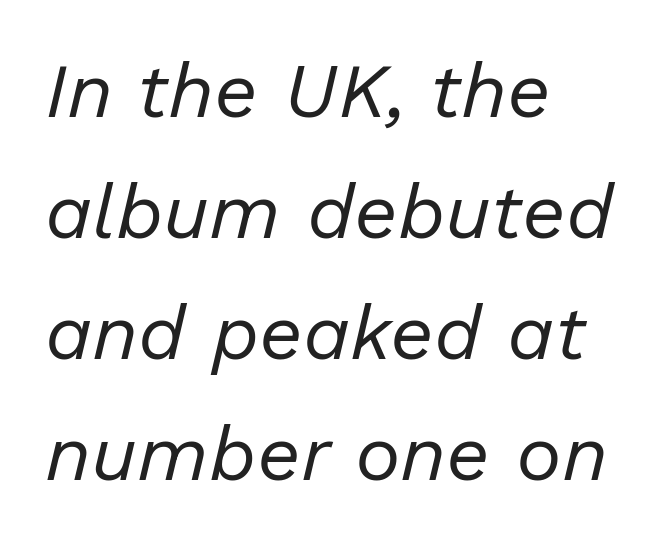
The image shows 77 px regular-weight type, italic (leaning right); set left-aligned, normal line spacing (1.57x), normal letter spacing, not underlined; low stroke contrast and a medium x-height.
